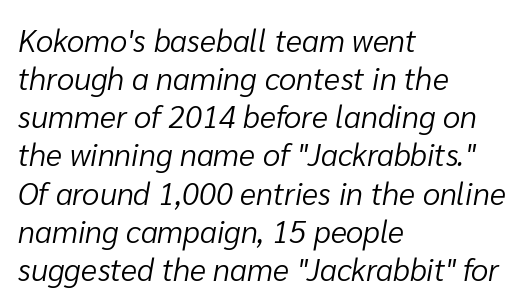
Q: Is the text bold? A: No.
Q: Is the text italic (slanted)? A: Yes, it leans right by about 10 degrees.
Q: Is the text underlined? A: No.
Q: How is the paragraph aligned? A: Left-aligned.
Q: Is the spacing between letters normal or unusually wide? A: Normal.
Q: Width (condensed, normal, or wide)? A: Normal.
Q: Stroke contrast? A: Low.
Q: x-height? A: Medium.
Q: Monospaced? A: No.
